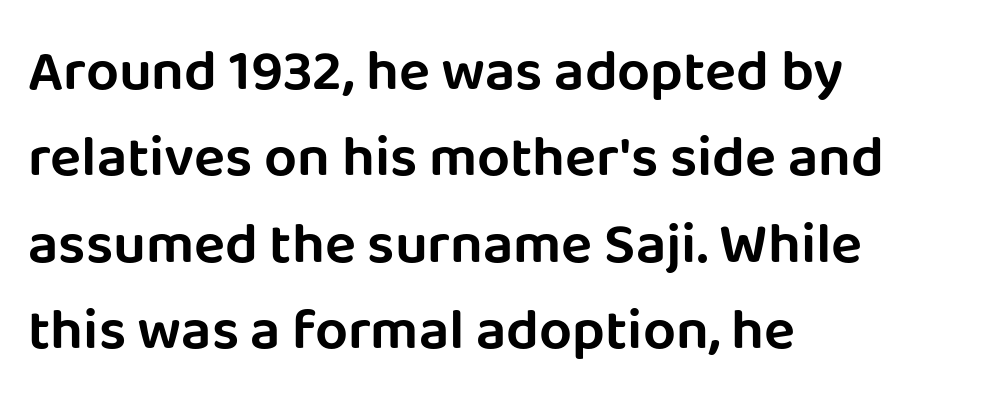
The image shows 58 px sans-serif type, upright; set left-aligned, normal line spacing (1.49x), normal letter spacing, not underlined; low stroke contrast and a large x-height.
